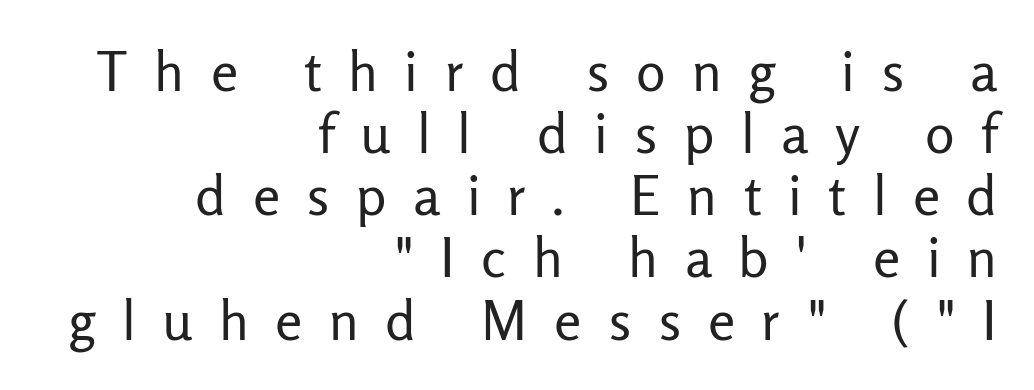
Q: Is the text bold? A: No.
Q: Is the text italic (slanted)? A: No, it is upright.
Q: Is the typeface a serif or a sans-serif typeface? A: Sans-serif.
Q: Is the text underlined? A: No.
Q: How is the paragraph aligned? A: Right-aligned.
Q: Is the spacing between letters normal or unusually wide? A: Unusually wide.
Q: Is the spacing between lines tight, normal or loose? A: Tight.
Q: Width (condensed, normal, or wide)? A: Normal.
Q: Stroke contrast? A: Low.
Q: x-height? A: Medium.
Q: Monospaced? A: No.
